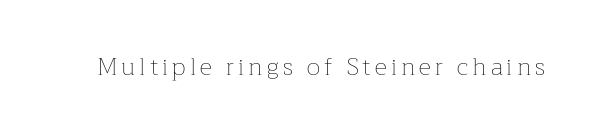
{"italic": "no", "bold": "no", "underline": "no", "glyph_px": 24}
